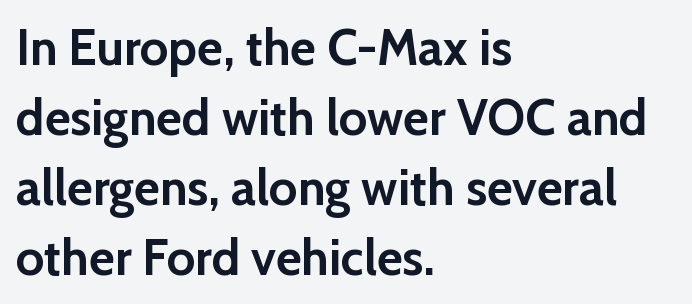
{"serif": "no", "italic": "no", "bold": "yes", "weight": "semibold", "width": "normal", "stroke_contrast": "low", "x_height": "medium", "monospaced": "no", "underline": "no", "align": "left", "line_spacing": "normal", "line_spacing_ratio": 1.4, "letter_spacing": "normal", "letter_spacing_em": 0.0, "glyph_px": 50}
